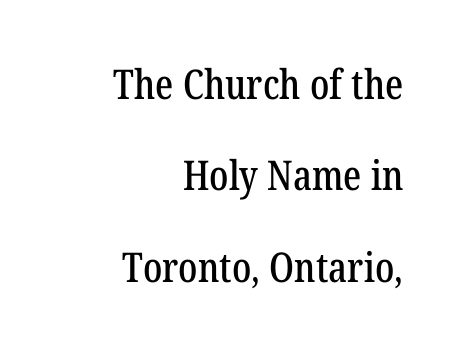
The lines are quadded right. This is roman type, the default non-slanted kind. Is this a sans? No — the strokes have serifs. This sample has the flowing, uneven cadence of proportional lettering. The baseline area is clear.
